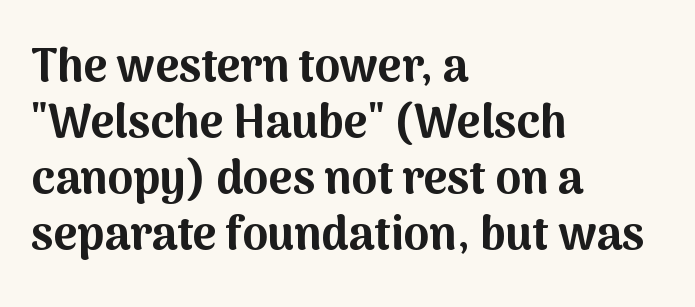
The image shows 46 px bold sans-serif type, upright; set left-aligned, line spacing 1.22x, normal letter spacing, not underlined; medium stroke contrast and a medium x-height.
